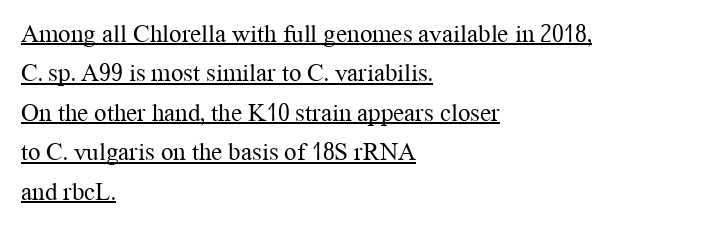
The image shows 25 px text type, upright; set left-aligned, normal line spacing (1.58x), normal letter spacing, underlined.
